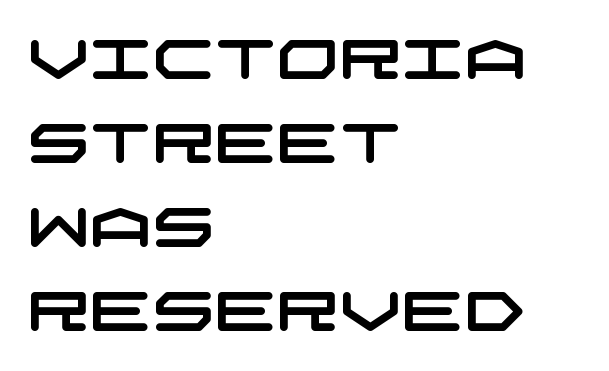
Bare-footed words on every line. The text was rendered using a sans face with plain stroke endings. Compared with typical body copy, the letter spacing here is the same. Does the leading feel generous? No, just average.
